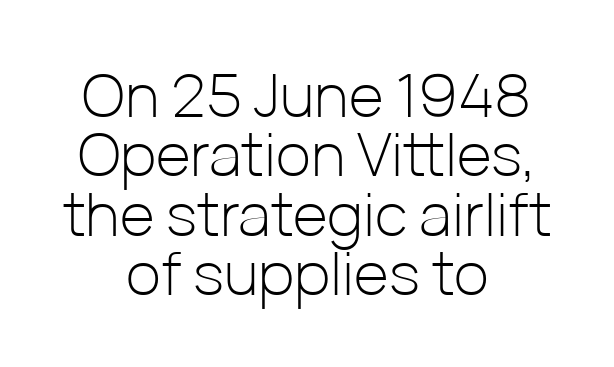
The image shows 60 px light sans-serif type, upright; set centered, tight line spacing (0.99x), normal letter spacing, not underlined; low stroke contrast and a medium x-height.
